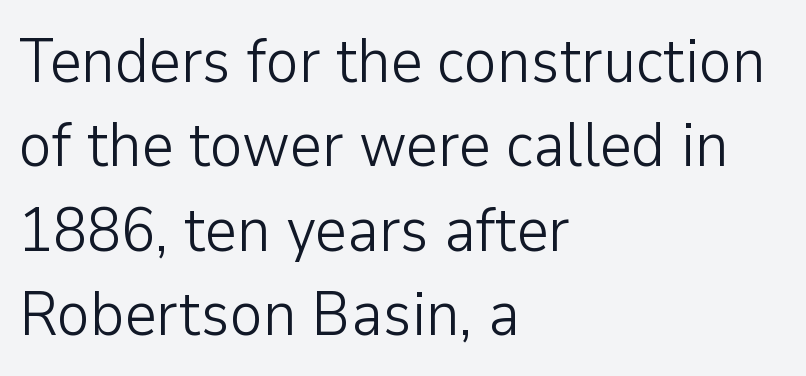
Are there feet on the stems? There aren't — it's a sans. How are the letters spaced? Ordinarily, with no added tracking. Compared with a centered layout, this one pins lines to the left instead. It's the straight-up-and-down kind of type. Compared with typical paragraphs, the rows here are spaced about the same. The typeface has the unassuming heft of standard copy or less.
